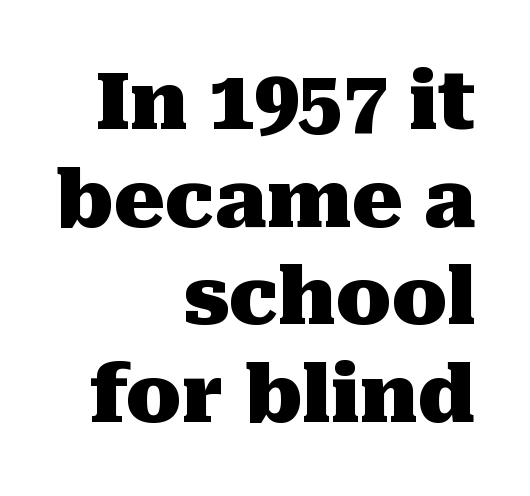
Q: Is the text bold? A: Yes.
Q: Is the text italic (slanted)? A: No, it is upright.
Q: Is the typeface a serif or a sans-serif typeface? A: Serif.
Q: Is the text underlined? A: No.
Q: How is the paragraph aligned? A: Right-aligned.
Q: Is the spacing between letters normal or unusually wide? A: Normal.
Q: Width (condensed, normal, or wide)? A: Normal.
Q: Stroke contrast? A: Medium.
Q: x-height? A: Medium.
Q: Monospaced? A: No.
